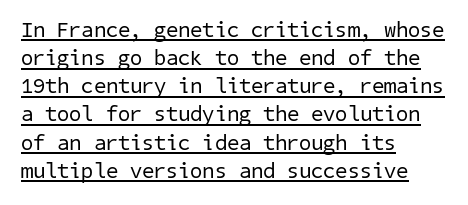
The rendering uses the underline text-decoration. Each new line begins a customary step beneath the previous one. The cut favours lightness, reaching ordinary text weight at its darkest. The typesetter chose a ragged-right arrangement here.
